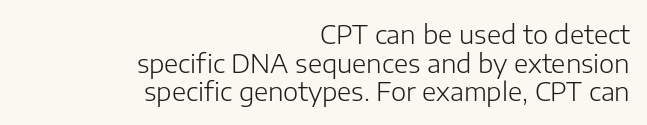
The image shows 26 px text type, upright; set right-aligned, tight line spacing (1.1x), normal letter spacing, not underlined.
